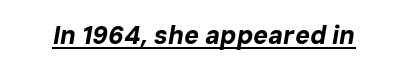
Q: Is the text bold? A: Yes.
Q: Is the text italic (slanted)? A: Yes, it leans right by about 10 degrees.
Q: Is the text underlined? A: Yes.
Q: Is the spacing between letters normal or unusually wide? A: Normal.
